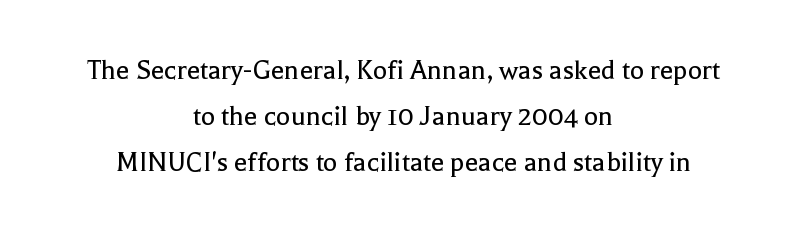
The letters stand straight up with perfectly vertical stems. Is this a fixed-width face? No — the glyphs have proportional, varying widths. Anything drawn beneath the words? Only blank space. Summary of vertical rhythm: regular, with standard interline spacing.
